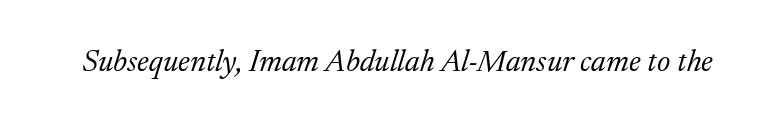
Q: Is the text bold? A: No.
Q: Is the text italic (slanted)? A: Yes, it leans right by about 17 degrees.
Q: Is the typeface a serif or a sans-serif typeface? A: Serif.
Q: Is the text underlined? A: No.
Q: Is the spacing between letters normal or unusually wide? A: Normal.
Q: Width (condensed, normal, or wide)? A: Normal.
Q: Stroke contrast? A: Medium.
Q: x-height? A: Medium.
Q: Monospaced? A: No.
